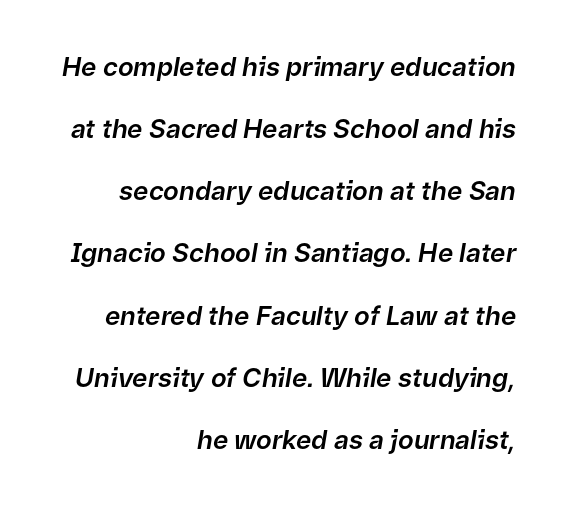
Q: Is the text italic (slanted)? A: Yes, it leans right by about 9 degrees.
Q: Is the text underlined? A: No.
Q: How is the paragraph aligned? A: Right-aligned.
Q: Is the spacing between letters normal or unusually wide? A: Normal.
Q: Is the spacing between lines tight, normal or loose? A: Loose.
